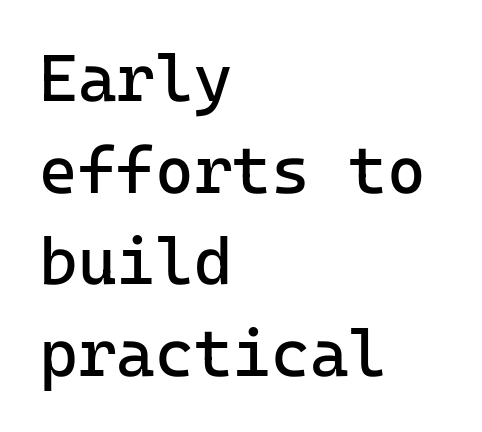
The image shows 66 px regular-weight sans-serif type, upright, monospaced; set left-aligned, normal line spacing (1.39x), normal letter spacing, not underlined; low stroke contrast and a medium x-height.
